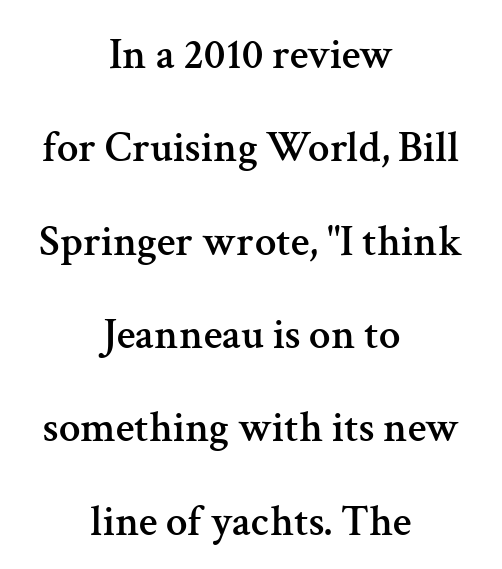
{"serif": "yes", "italic": "no", "width": "normal", "stroke_contrast": "medium", "x_height": "medium", "monospaced": "no", "underline": "no", "align": "center", "line_spacing": "loose", "line_spacing_ratio": 2.17, "letter_spacing": "normal", "letter_spacing_em": 0.0, "glyph_px": 43}
